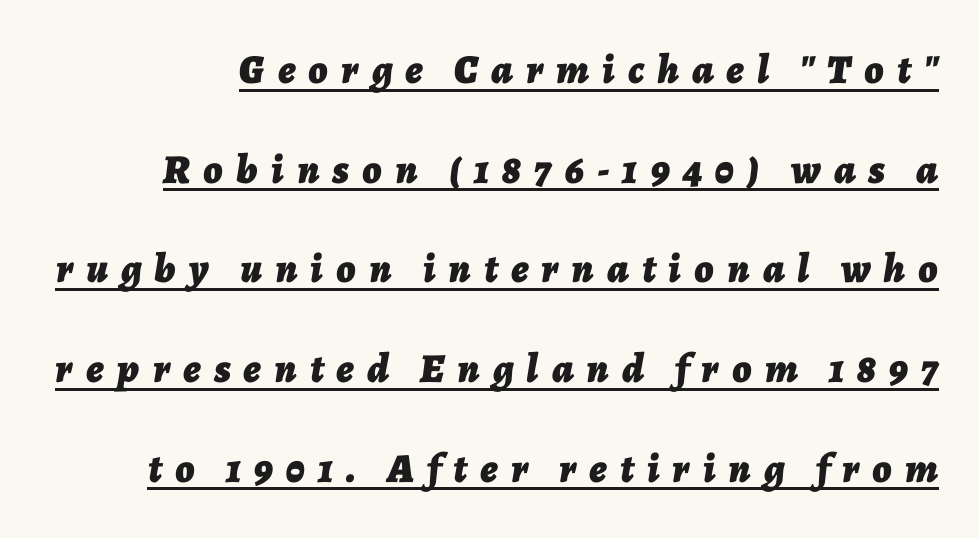
Q: Is the text bold? A: Yes.
Q: Is the text italic (slanted)? A: Yes, it leans right by about 7 degrees.
Q: Is the text underlined? A: Yes.
Q: Is the spacing between letters normal or unusually wide? A: Unusually wide.
Q: Is the spacing between lines tight, normal or loose? A: Loose.
Q: Width (condensed, normal, or wide)? A: Normal.
Q: Stroke contrast? A: Low.
Q: x-height? A: Medium.
Q: Monospaced? A: No.
